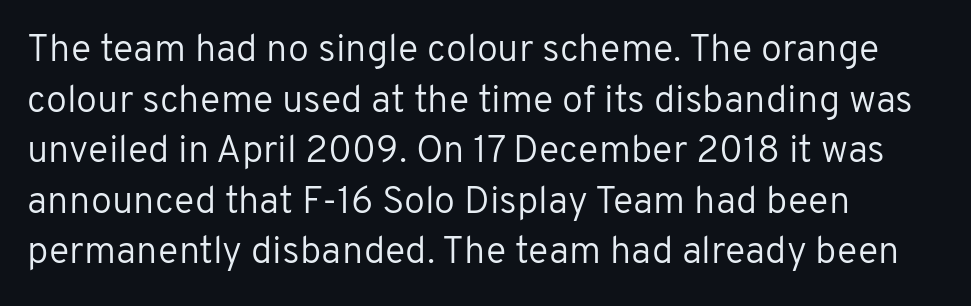
Q: Is the text bold? A: No.
Q: Is the text italic (slanted)? A: No, it is upright.
Q: Is the typeface a serif or a sans-serif typeface? A: Sans-serif.
Q: Is the text underlined? A: No.
Q: How is the paragraph aligned? A: Left-aligned.
Q: Is the spacing between letters normal or unusually wide? A: Normal.
Q: Is the spacing between lines tight, normal or loose? A: Normal.
Q: Width (condensed, normal, or wide)? A: Normal.
Q: Stroke contrast? A: Low.
Q: x-height? A: Medium.
Q: Monospaced? A: No.
